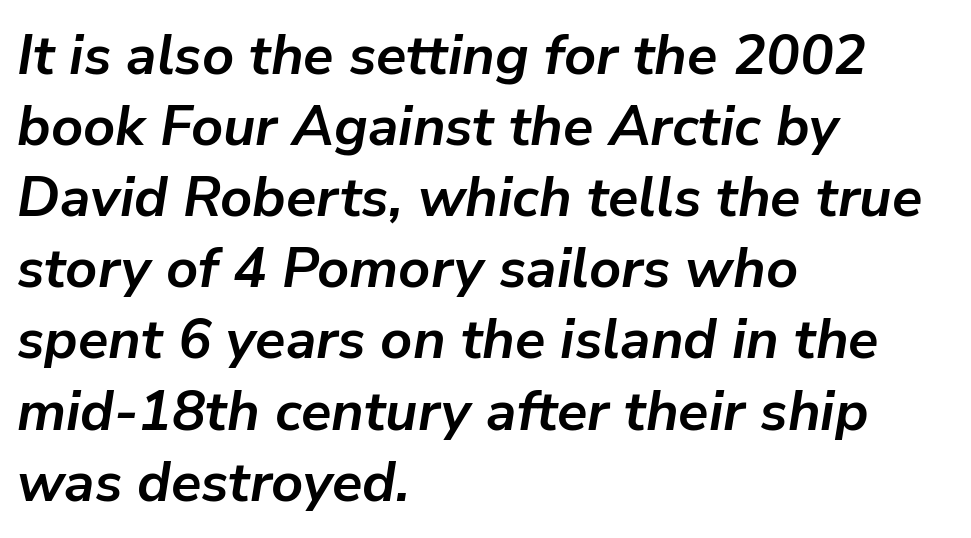
The image shows 56 px semibold type, italic (leaning right); set left-aligned, normal line spacing (1.27x), normal letter spacing, not underlined; low stroke contrast and a medium x-height.
